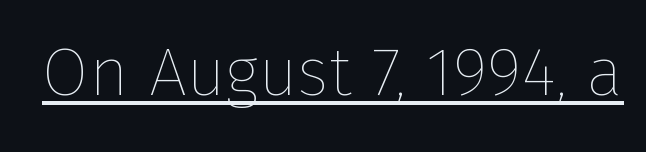
Q: Is the text bold? A: No.
Q: Is the text italic (slanted)? A: No, it is upright.
Q: Is the text underlined? A: Yes.
Q: Is the spacing between letters normal or unusually wide? A: Normal.
Q: Width (condensed, normal, or wide)? A: Normal.
Q: Stroke contrast? A: Low.
Q: x-height? A: Medium.
Q: Monospaced? A: No.
